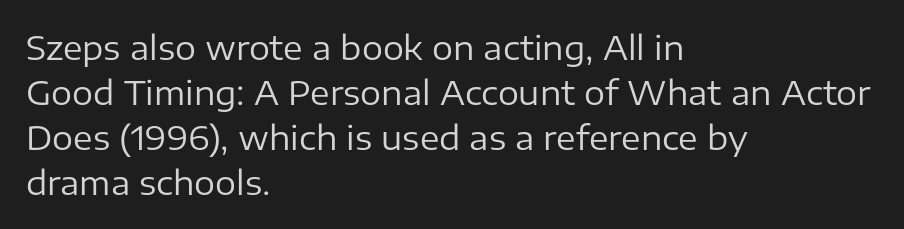
Q: Is the text bold? A: No.
Q: Is the text italic (slanted)? A: No, it is upright.
Q: Is the typeface a serif or a sans-serif typeface? A: Sans-serif.
Q: Is the text underlined? A: No.
Q: How is the paragraph aligned? A: Left-aligned.
Q: Is the spacing between letters normal or unusually wide? A: Normal.
Q: Is the spacing between lines tight, normal or loose? A: Normal.
Q: Width (condensed, normal, or wide)? A: Normal.
Q: Stroke contrast? A: Low.
Q: x-height? A: Medium.
Q: Monospaced? A: No.
